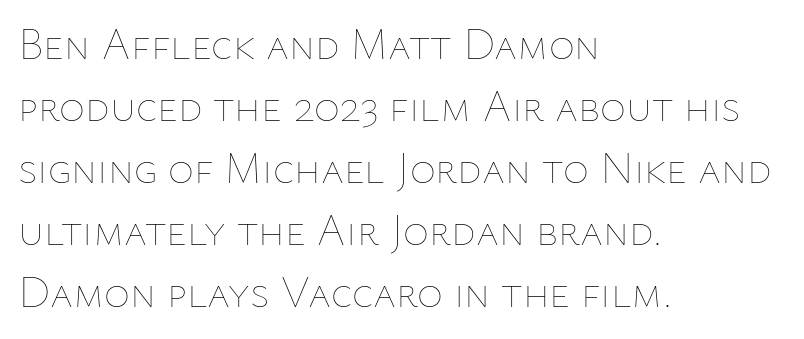
{"italic": "no", "bold": "no", "weight": "thin", "width": "normal", "stroke_contrast": "low", "x_height": "medium", "monospaced": "no", "underline": "no", "align": "left", "line_spacing": "normal", "line_spacing_ratio": 1.41, "letter_spacing": "normal", "letter_spacing_em": 0.0, "glyph_px": 44}
